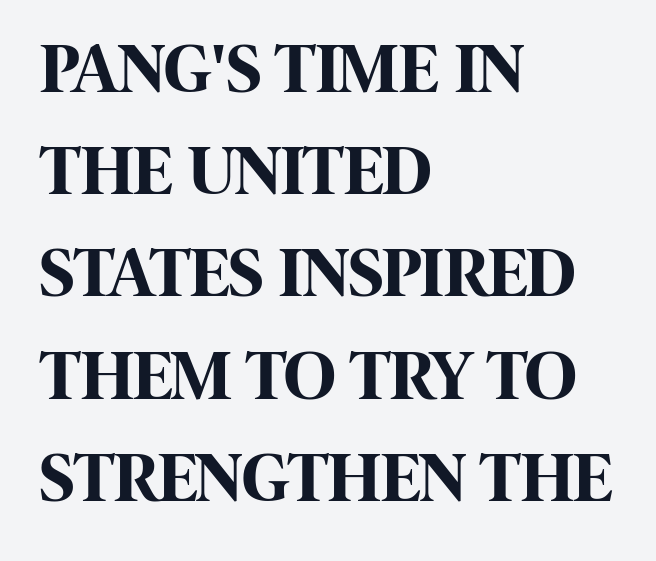
The image shows 71 px bold, condensed sans-serif type, upright; set left-aligned, normal line spacing (1.44x), normal letter spacing, not underlined; high stroke contrast and a large x-height.
